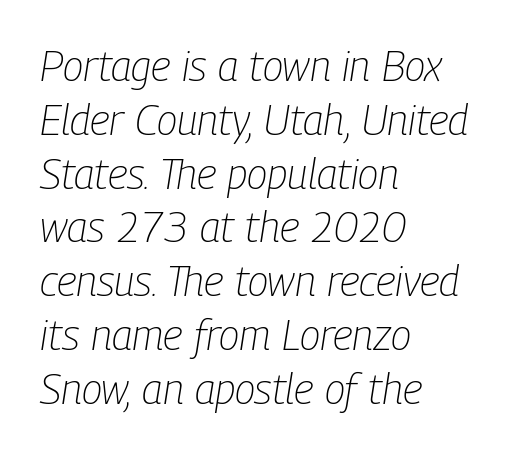
Only glyphs here, with clear space below each row. The typesetter chose a ragged-right arrangement here. These lines are rendered in a variable-pitch font. The block of text has a typical density, with ordinary space between rows.
